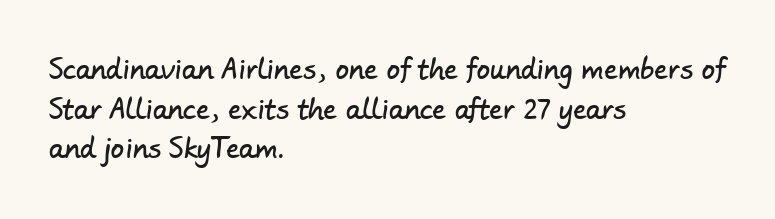
{"underline": "no", "align": "left", "line_spacing": "normal", "line_spacing_ratio": 1.47, "letter_spacing": "normal", "letter_spacing_em": 0.0, "glyph_px": 27}
